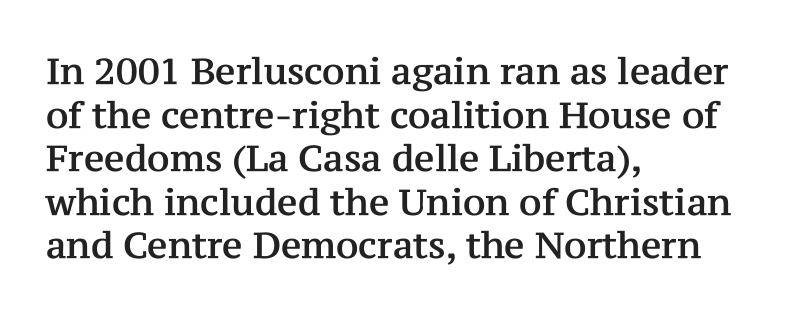
Nope, not italic — everything's standing straight. Each word holds together tightly as a unit, with standard inter-letter gaps. Does the copy run flush right? No — it runs flush left. Varying glyph widths throughout — classic text-font behaviour.
